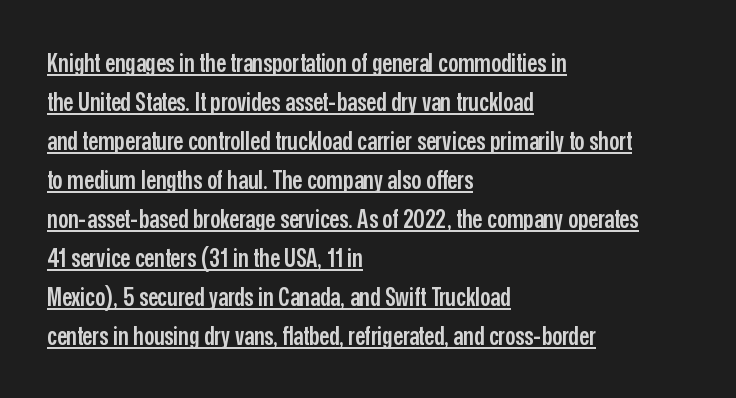
The image shows 25 px text type, upright; set left-aligned, normal line spacing (1.56x), normal letter spacing, underlined.
